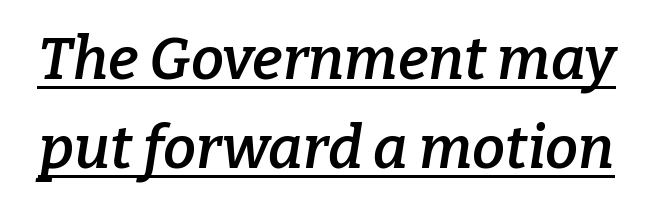
Q: Is the text bold? A: Semi-bold.
Q: Is the text italic (slanted)? A: Yes, it leans right by about 9 degrees.
Q: Is the typeface a serif or a sans-serif typeface? A: Serif.
Q: Is the text underlined? A: Yes.
Q: Is the spacing between letters normal or unusually wide? A: Normal.
Q: Is the spacing between lines tight, normal or loose? A: Normal.
Q: Width (condensed, normal, or wide)? A: Normal.
Q: Stroke contrast? A: Low.
Q: x-height? A: Medium.
Q: Monospaced? A: No.
